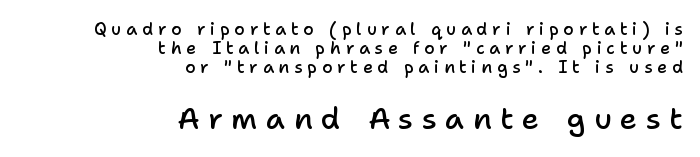
{"serif": "no", "italic": "no", "bold": "semi", "weight": "semibold", "width": "normal", "stroke_contrast": "low", "x_height": "medium", "monospaced": "no", "underline": "no", "align": "right", "line_spacing": "tight", "line_spacing_ratio": 1.12, "letter_spacing": "wide", "letter_spacing_em": 0.28, "larger_block": "second", "size_ratio": 1.76, "glyph_px": 30}
